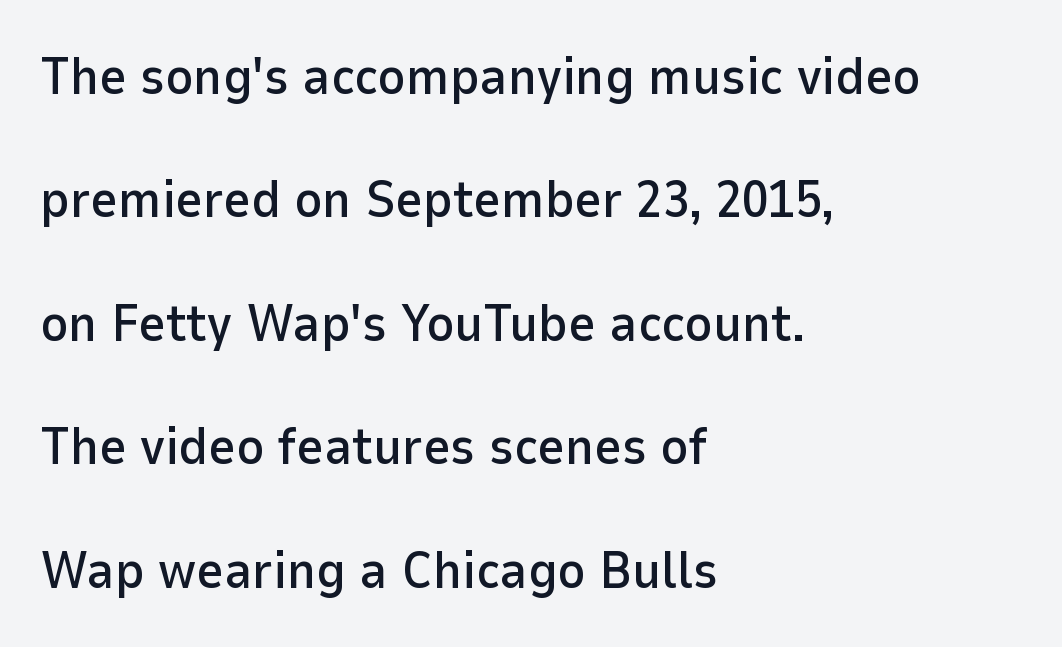
Posture: vertical. Varying glyph widths throughout — classic text-font behaviour. Letters rest on an invisible, unmarked baseline. The leading is generous, giving the passage an open texture. The font family rendered here belongs to the sans-serif group.
